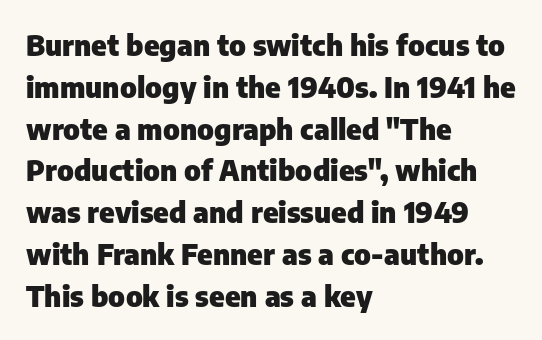
Words appear dense and cohesive because spacing is normal. Unlike a traditional serif, this face leaves its strokes unadorned. The lines sit at an ordinary, default distance from one another. Horizontally, the lines are justified to the leading edge only. Chunky letters — that's bold for sure.
